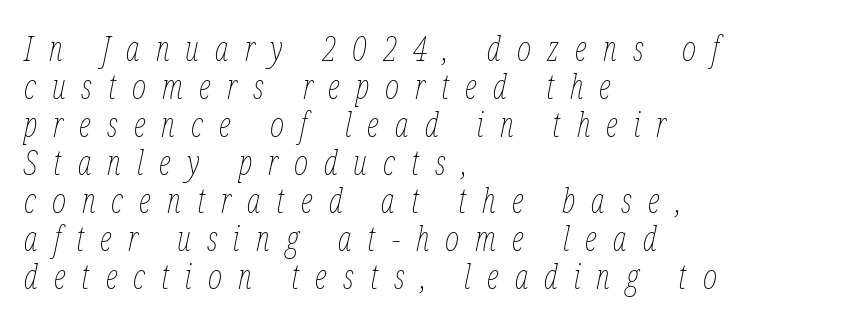
Heft: none added — not bold. The lines in this sample share a left origin and differ only in where they stop. The horizontal fit of the characters is loose and conspicuously gappy. The area under the type is left untouched. The text carries the slant typical of an italic or oblique font.
